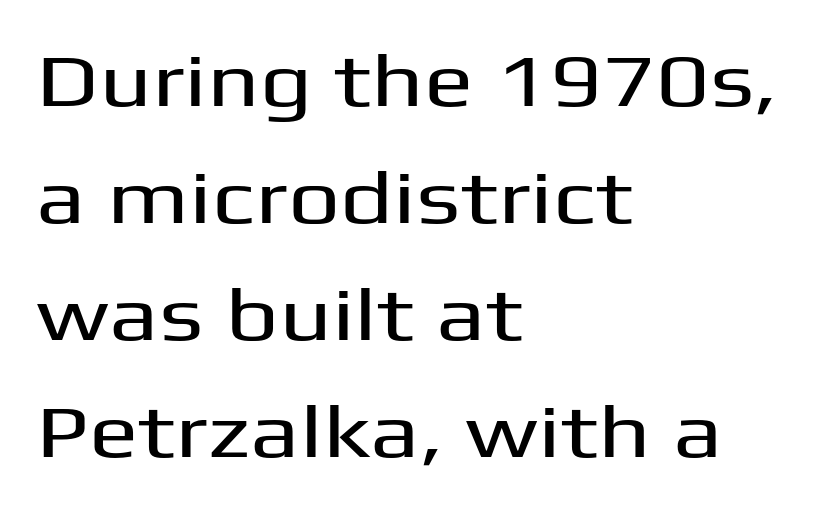
The image shows 74 px wide sans-serif type, upright; set left-aligned, normal line spacing (1.58x), normal letter spacing, not underlined; medium stroke contrast and a medium x-height.
